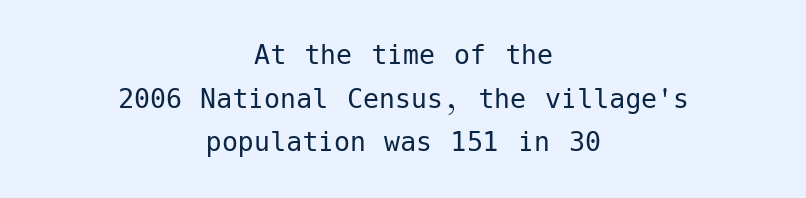
Q: Is the text bold? A: No.
Q: Is the text italic (slanted)? A: No, it is upright.
Q: Is the typeface a serif or a sans-serif typeface? A: Sans-serif.
Q: Is the text underlined? A: No.
Q: How is the paragraph aligned? A: Centered.
Q: Is the spacing between letters normal or unusually wide? A: Normal.
Q: Is the spacing between lines tight, normal or loose? A: Normal.
Q: Width (condensed, normal, or wide)? A: Normal.
Q: Stroke contrast? A: Low.
Q: x-height? A: Medium.
